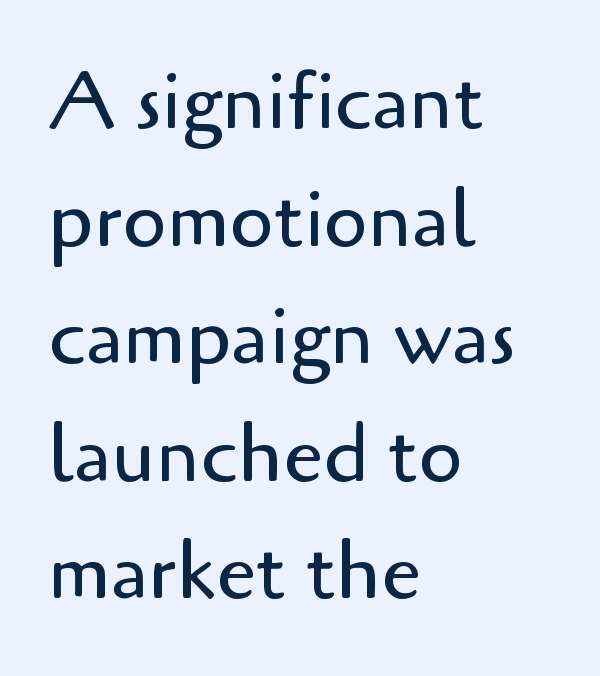
Regarding serifs, this sample does without them. Note the varied advance widths — an 'i' is clearly narrower than an 'm'. Letter spacing: default. Underline: absent. Vertical spacing — default. Line starts are locked; line ends wander.
